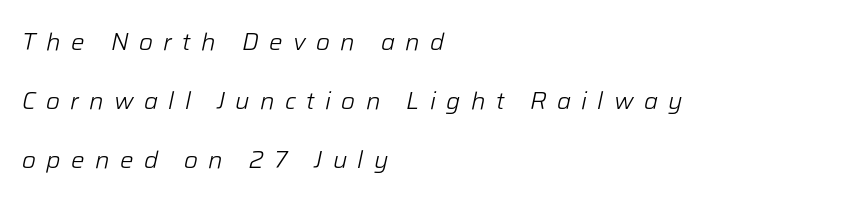
{"italic": "yes", "lean": "right", "slant_degrees": 12, "bold": "no", "underline": "no", "align": "left", "line_spacing": "loose", "line_spacing_ratio": 2.46, "letter_spacing": "wide", "letter_spacing_em": 0.43, "glyph_px": 24}
